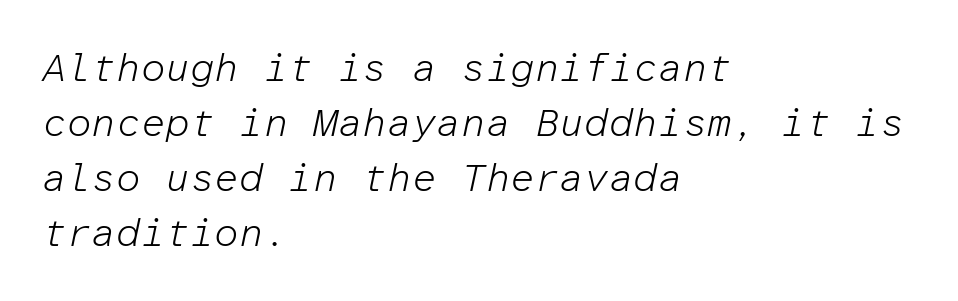
{"italic": "yes", "lean": "right", "slant_degrees": 12, "bold": "no", "weight": "light", "width": "normal", "stroke_contrast": "low", "x_height": "medium", "monospaced": "yes", "underline": "no", "align": "left", "line_spacing": "normal", "line_spacing_ratio": 1.41, "letter_spacing": "normal", "letter_spacing_em": 0.0, "glyph_px": 39}
